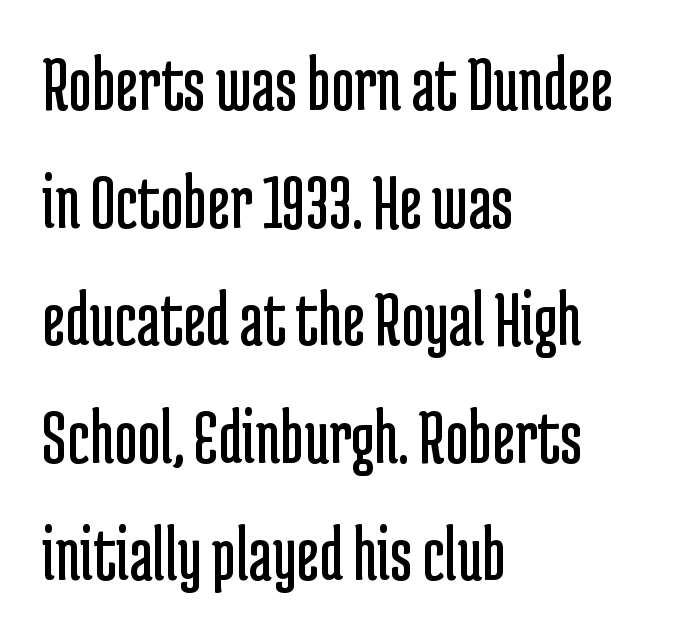
{"serif": "no", "italic": "no", "bold": "no", "weight": "regular", "width": "condensed", "stroke_contrast": "low", "x_height": "medium", "monospaced": "no", "underline": "no", "align": "left", "line_spacing": "normal", "line_spacing_ratio": 1.47, "letter_spacing": "normal", "letter_spacing_em": 0.0, "glyph_px": 80}
